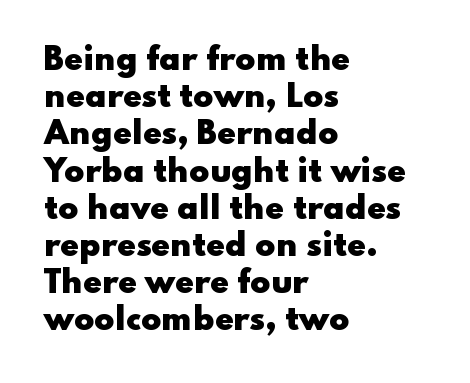
{"serif": "no", "italic": "no", "bold": "yes", "weight": "heavy", "width": "wide", "stroke_contrast": "low", "x_height": "small", "monospaced": "no", "underline": "no", "align": "left", "line_spacing_ratio": 1.24, "letter_spacing": "normal", "letter_spacing_em": 0.0, "glyph_px": 30}
